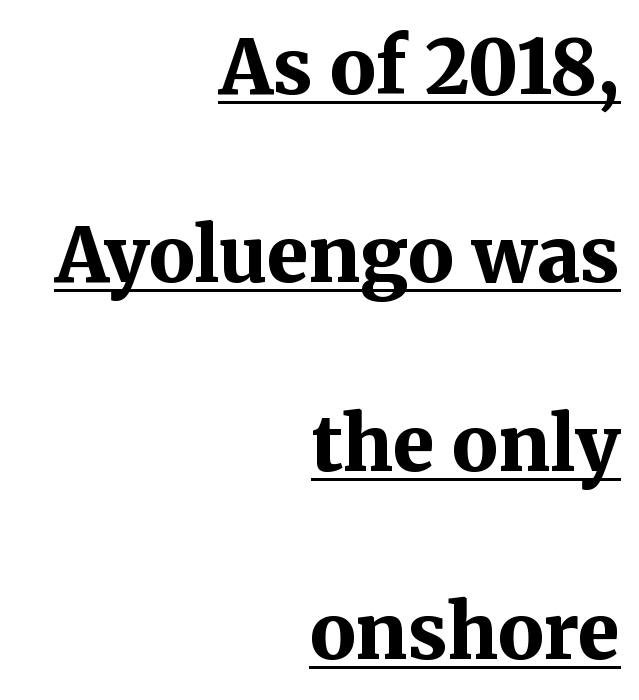
A baseline rule has been typeset under these characters. The designer dialed line spacing up above the default. The letters advance in unequal steps, a hallmark of proportional type. Is the type bold? Yes — the strokes are clearly thick and heavy.
